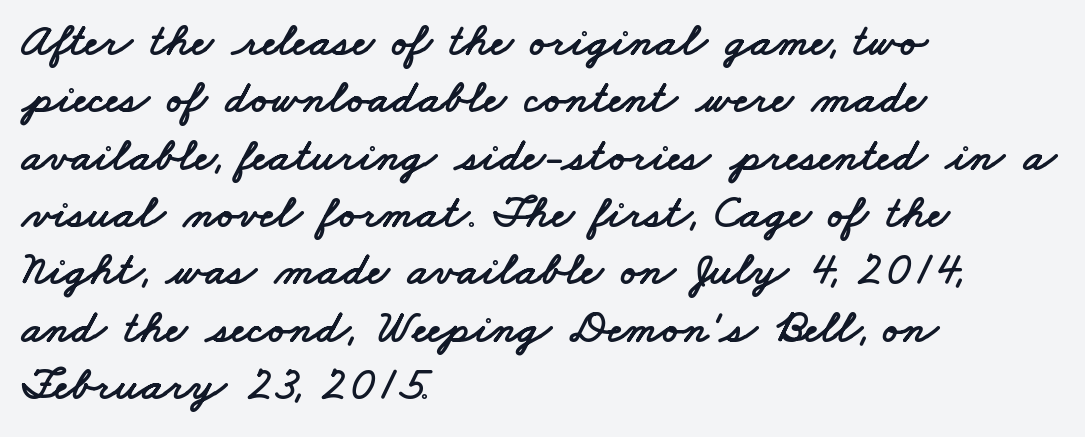
Q: Is the typeface a serif or a sans-serif typeface? A: Sans-serif.
Q: Is the text underlined? A: No.
Q: How is the paragraph aligned? A: Left-aligned.
Q: Is the spacing between letters normal or unusually wide? A: Normal.
Q: Width (condensed, normal, or wide)? A: Wide.
Q: Stroke contrast? A: Low.
Q: x-height? A: Small.
Q: Monospaced? A: No.
